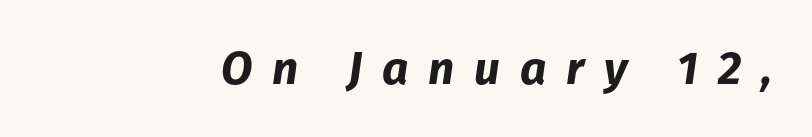
This sample uses expanded letter spacing, leaving extra air between glyphs. Clear beneath every line of the passage. Plenty of ink on the page — the face is bold. Note the varied advance widths — an 'i' is clearly narrower than an 'm'. There's an unmistakable incline to the writing here.
